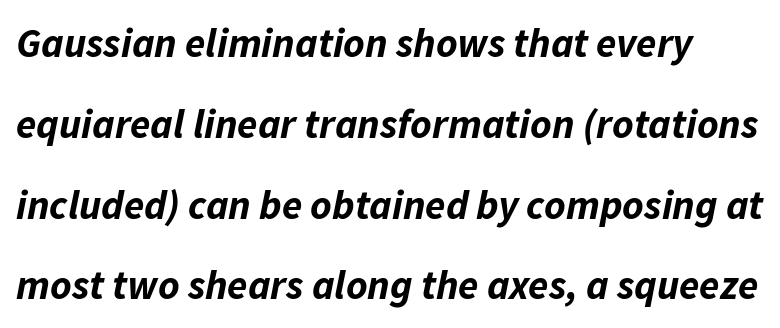
{"italic": "yes", "lean": "right", "slant_degrees": 11, "bold": "yes", "weight": "bold", "width": "normal", "stroke_contrast": "low", "x_height": "medium", "monospaced": "no", "underline": "no", "line_spacing": "loose", "line_spacing_ratio": 1.97, "letter_spacing": "normal", "letter_spacing_em": 0.0, "glyph_px": 41}
